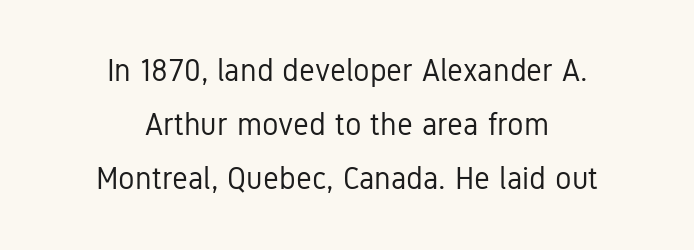
Tracking value appears to be zero — textbook default spacing. This is not heavy type; no bold has been used. These lines are rendered in a variable-pitch font. This rendering features lettering with no underline. Are there feet on the stems? There aren't — it's a sans.
